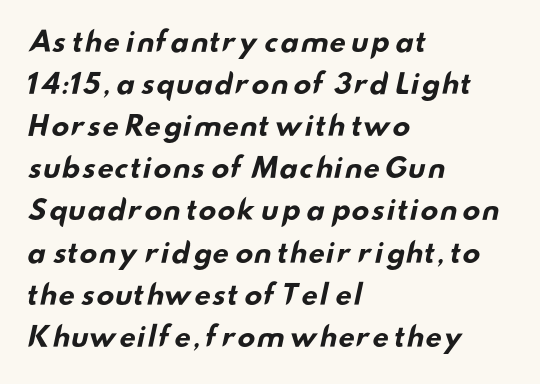
Is the letter spacing exaggerated? No — it looks like the ordinary default. Typesetter's note: full bold, strokes at maximum text heaviness. Leftover space on each line is placed entirely after the last word. The passage shown stacks its lines at a standard gap. Bare-footed words on every line.
